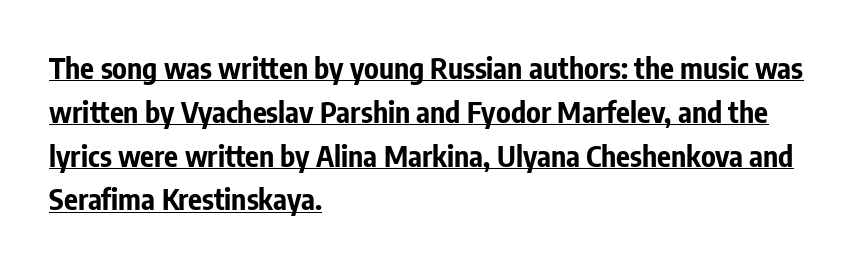
Q: Is the text bold? A: Yes.
Q: Is the text italic (slanted)? A: No, it is upright.
Q: Is the typeface a serif or a sans-serif typeface? A: Sans-serif.
Q: Is the text underlined? A: Yes.
Q: How is the paragraph aligned? A: Left-aligned.
Q: Is the spacing between letters normal or unusually wide? A: Normal.
Q: Is the spacing between lines tight, normal or loose? A: Normal.
Q: Width (condensed, normal, or wide)? A: Condensed.
Q: Stroke contrast? A: Low.
Q: x-height? A: Medium.
Q: Monospaced? A: No.
